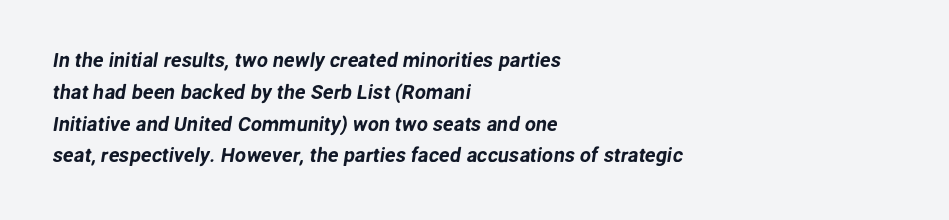
The image shows 20 px text type; set left-aligned, normal line spacing (1.59x), normal letter spacing, not underlined.
